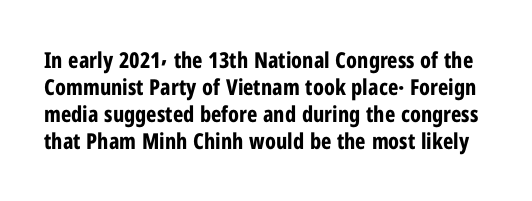
Q: Is the text bold? A: Yes.
Q: Is the text italic (slanted)? A: No, it is upright.
Q: Is the text underlined? A: No.
Q: Is the spacing between letters normal or unusually wide? A: Normal.
